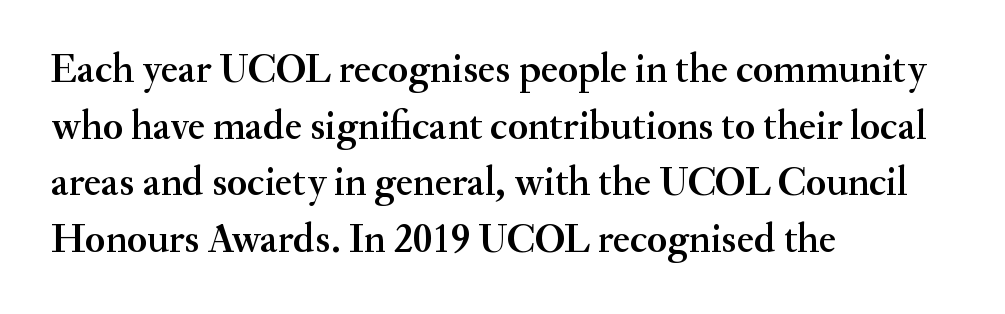
The image shows 41 px serif type, upright; set left-aligned, normal line spacing (1.38x), normal letter spacing, not underlined; medium stroke contrast and a small x-height.
